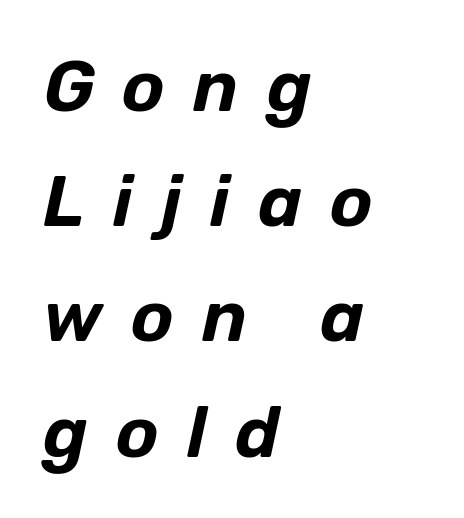
The image shows 72 px text type, italic (leaning right); set left-aligned, normal line spacing (1.6x), unusually wide letter spacing (+0.39 em), not underlined; low stroke contrast and a medium x-height.
